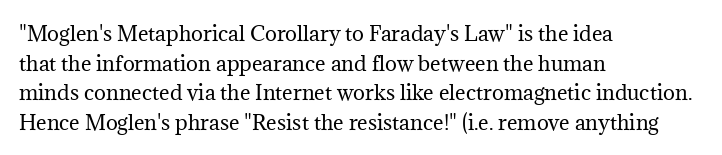
{"italic": "no", "bold": "no", "underline": "no", "align": "left", "line_spacing": "normal", "line_spacing_ratio": 1.48, "letter_spacing": "normal", "letter_spacing_em": 0.0, "glyph_px": 20}
